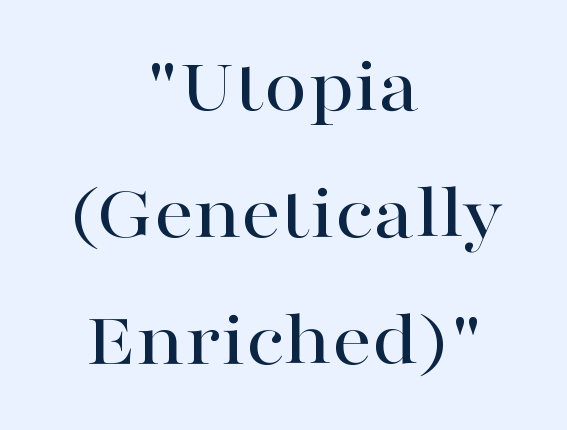
Q: Is the text italic (slanted)? A: No, it is upright.
Q: Is the typeface a serif or a sans-serif typeface? A: Serif.
Q: Is the text underlined? A: No.
Q: How is the paragraph aligned? A: Centered.
Q: Is the spacing between letters normal or unusually wide? A: Normal.
Q: Is the spacing between lines tight, normal or loose? A: Normal.
Q: Width (condensed, normal, or wide)? A: Wide.
Q: Stroke contrast? A: High.
Q: x-height? A: Medium.
Q: Monospaced? A: No.
